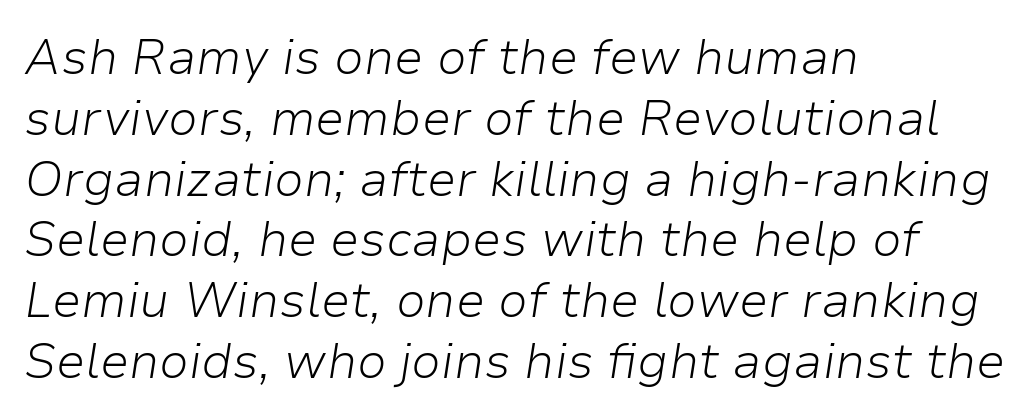
The image shows 49 px light type, italic (leaning right); set left-aligned, line spacing 1.24x, normal letter spacing, not underlined; low stroke contrast and a medium x-height.
